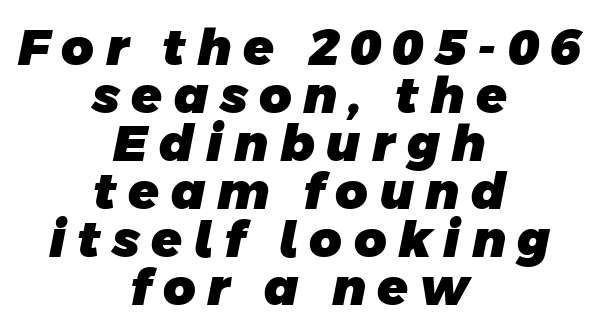
Note the varied advance widths — an 'i' is clearly narrower than an 'm'. A typesetter would call this leading minimal, almost set solid. Rule under the text: the space is simply empty. Leftover space on each line is divided equally before and after the words.
